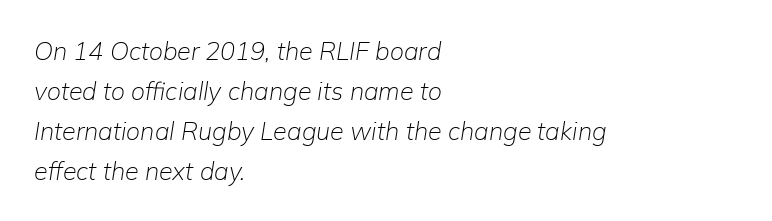
Q: Is the text bold? A: No.
Q: Is the text italic (slanted)? A: Yes, it leans right by about 9 degrees.
Q: Is the text underlined? A: No.
Q: How is the paragraph aligned? A: Left-aligned.
Q: Is the spacing between letters normal or unusually wide? A: Normal.
Q: Is the spacing between lines tight, normal or loose? A: Normal.
